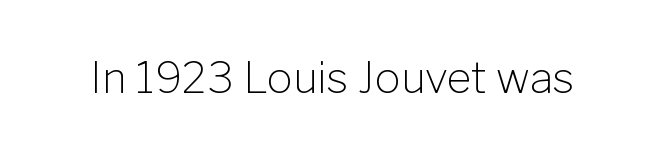
{"serif": "no", "italic": "no", "bold": "no", "weight": "light", "width": "normal", "stroke_contrast": "low", "x_height": "medium", "monospaced": "no", "underline": "no", "letter_spacing": "normal", "letter_spacing_em": 0.0, "glyph_px": 43}
